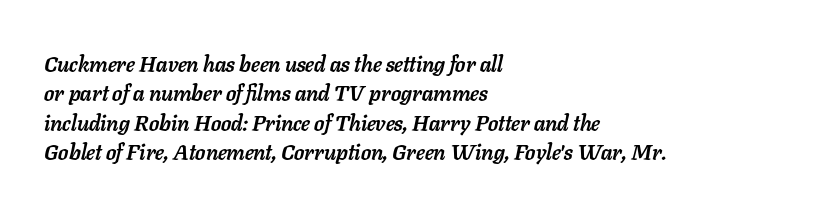
{"italic": "yes", "lean": "right", "slant_degrees": 11, "bold": "yes", "underline": "no", "align": "left", "line_spacing": "normal", "line_spacing_ratio": 1.34, "letter_spacing": "normal", "letter_spacing_em": 0.0, "glyph_px": 22}
